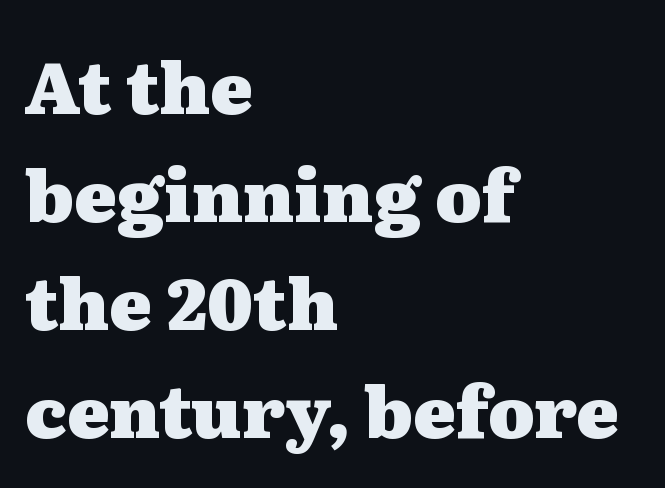
If you measured baseline to baseline, you'd find a middling distance. Bare-footed words on every line. Regarding serifs, this sample has them. It's the straight-up-and-down kind of type. The tracking reads as untouched default to a designer's eye.
